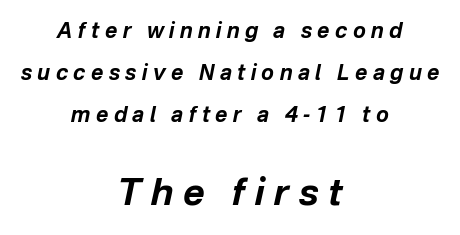
The image shows 37 px bold type, italic (leaning right); set centered, loose line spacing (1.99x), unusually wide letter spacing (+0.26 em), not underlined; the second (bottom) block is 1.76x larger; low stroke contrast and a medium x-height.
